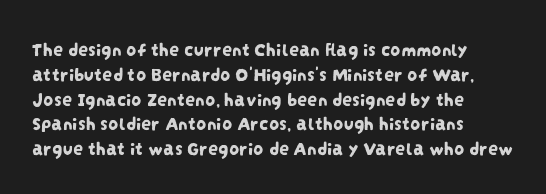
The image shows 20 px text type; set left-aligned, line spacing 1.24x, normal letter spacing, not underlined.
